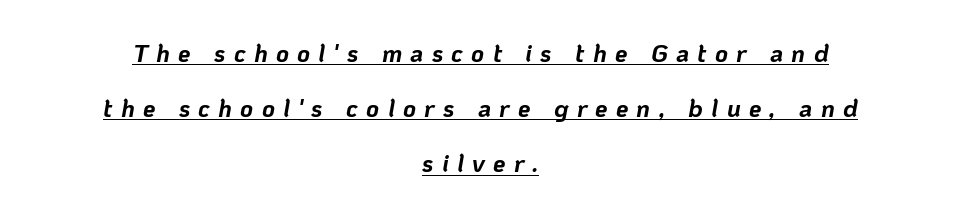
The image shows 25 px bold type, italic (leaning right); set centered, loose line spacing (2.21x), unusually wide letter spacing (+0.33 em), underlined.
